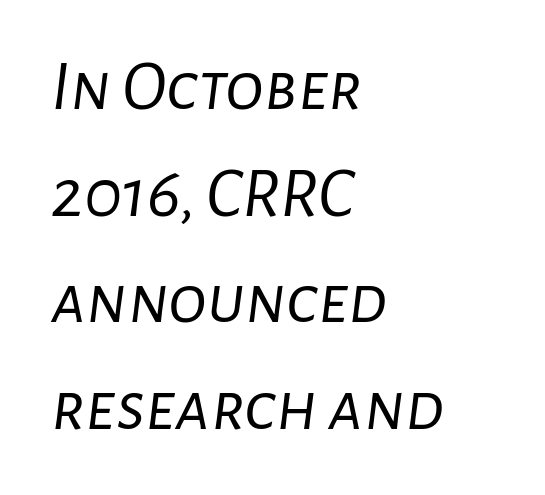
Does the leading feel generous? No, just average. Characters are canted at an angle relative to the baseline's perpendicular. Here the designer chose a conventional face with non-uniform glyph widths. The setting favours the left margin, as ordinary paragraphs usually do. Look at the tracking — it's just the regular setting, nothing added.
